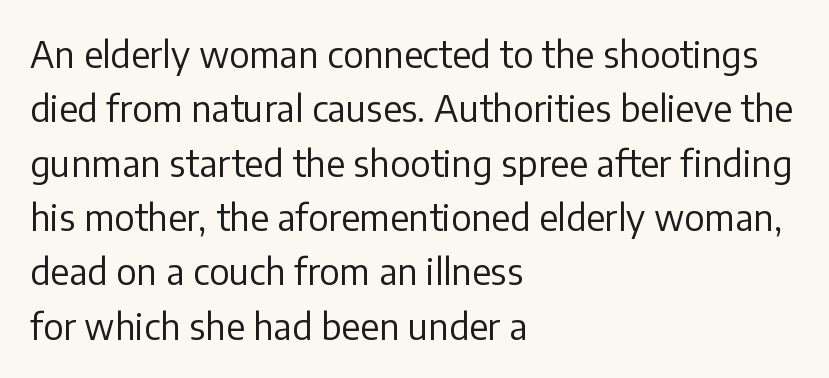
{"serif": "no", "italic": "no", "bold": "no", "weight": "regular", "width": "normal", "stroke_contrast": "low", "x_height": "medium", "monospaced": "no", "underline": "no", "align": "left", "line_spacing": "normal", "line_spacing_ratio": 1.51, "letter_spacing": "normal", "letter_spacing_em": 0.0, "glyph_px": 36}
